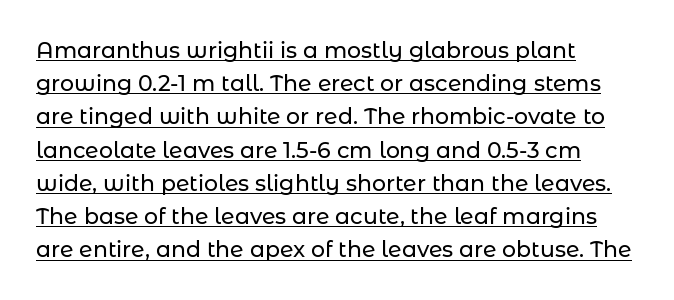
{"italic": "no", "underline": "yes", "align": "left", "line_spacing": "normal", "line_spacing_ratio": 1.51, "letter_spacing": "normal", "letter_spacing_em": 0.0, "glyph_px": 22}
